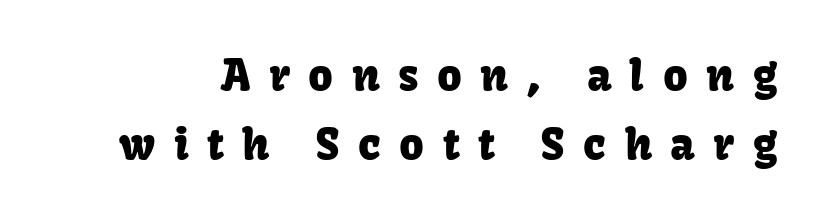
The image shows 43 px sans-serif type, upright; set normal line spacing (1.61x), unusually wide letter spacing (+0.43 em), not underlined; low stroke contrast and a medium x-height.
